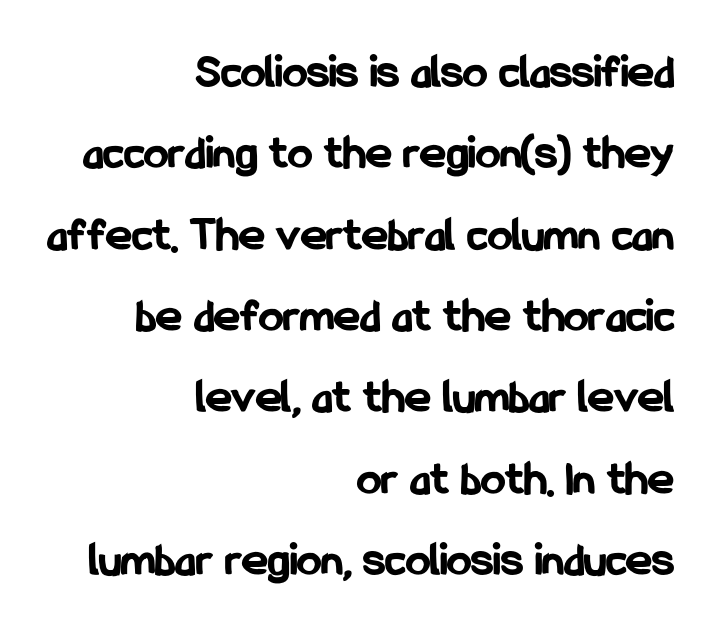
{"serif": "no", "italic": "no", "bold": "yes", "weight": "bold", "width": "condensed", "stroke_contrast": "low", "x_height": "medium", "monospaced": "no", "underline": "no", "align": "right", "line_spacing": "normal", "line_spacing_ratio": 1.66, "letter_spacing": "normal", "letter_spacing_em": 0.0, "glyph_px": 49}
